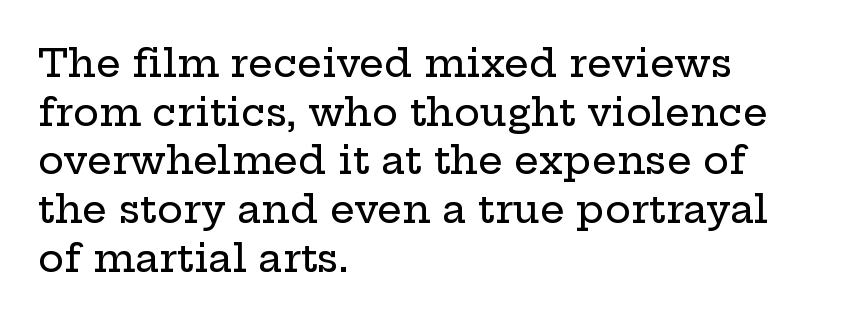
The image shows 39 px wide serif type, upright; set left-aligned, normal line spacing (1.25x), normal letter spacing, not underlined; low stroke contrast and a medium x-height.
